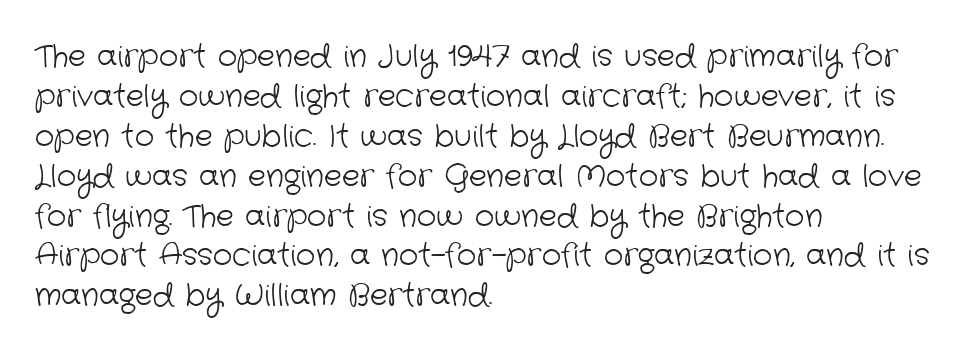
Q: Is the text bold? A: No.
Q: Is the typeface a serif or a sans-serif typeface? A: Sans-serif.
Q: Is the text underlined? A: No.
Q: How is the paragraph aligned? A: Left-aligned.
Q: Is the spacing between letters normal or unusually wide? A: Normal.
Q: Is the spacing between lines tight, normal or loose? A: Normal.
Q: Width (condensed, normal, or wide)? A: Normal.
Q: Stroke contrast? A: Low.
Q: x-height? A: Medium.
Q: Monospaced? A: No.
